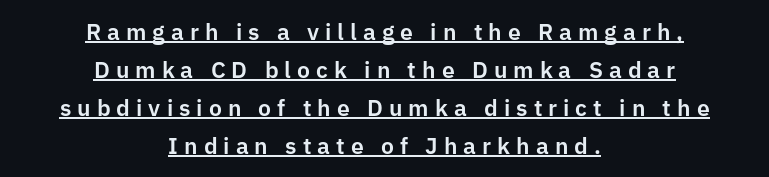
{"italic": "no", "underline": "yes", "align": "center", "line_spacing": "normal", "line_spacing_ratio": 1.65, "letter_spacing": "wide", "letter_spacing_em": 0.26, "glyph_px": 23}
